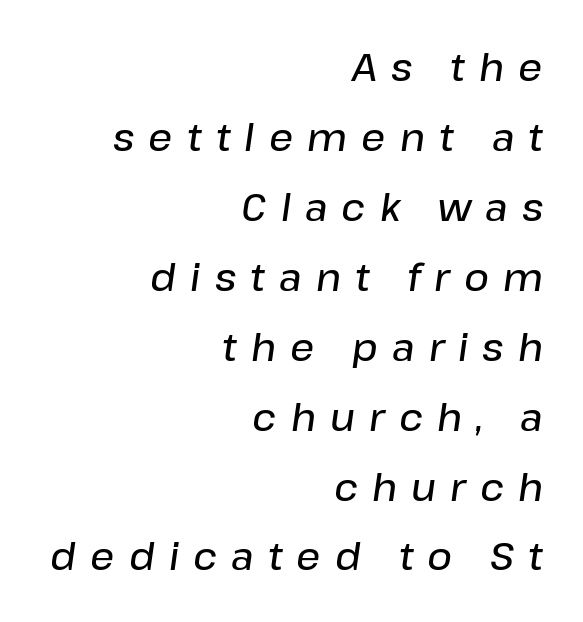
The image shows 38 px semibold type, italic (leaning right); set right-aligned, line spacing 1.84x, unusually wide letter spacing (+0.37 em), not underlined; low stroke contrast and a medium x-height.
